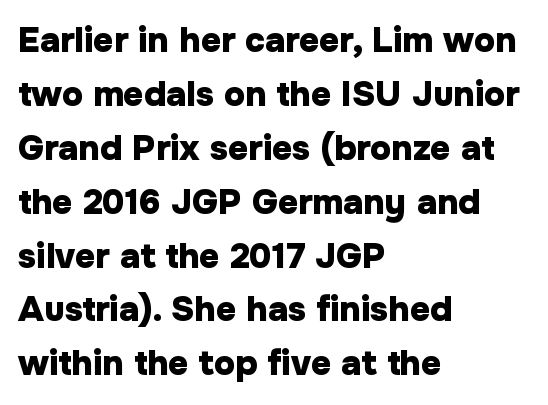
Q: Is the text bold? A: Yes.
Q: Is the text italic (slanted)? A: No, it is upright.
Q: Is the typeface a serif or a sans-serif typeface? A: Sans-serif.
Q: Is the text underlined? A: No.
Q: How is the paragraph aligned? A: Left-aligned.
Q: Is the spacing between letters normal or unusually wide? A: Normal.
Q: Is the spacing between lines tight, normal or loose? A: Normal.
Q: Width (condensed, normal, or wide)? A: Normal.
Q: Stroke contrast? A: Low.
Q: x-height? A: Medium.
Q: Monospaced? A: No.
